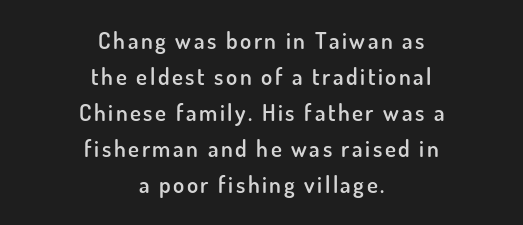
{"italic": "no", "bold": "semi", "underline": "no", "align": "center", "line_spacing": "normal", "line_spacing_ratio": 1.57, "glyph_px": 23}
